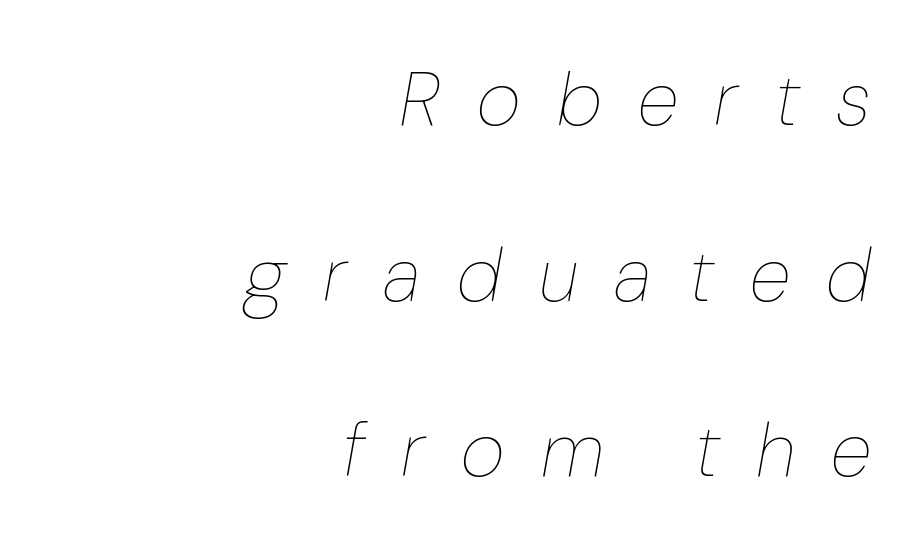
The image shows 76 px thin type, italic (leaning right); set right-aligned, loose line spacing (2.31x), unusually wide letter spacing (+0.48 em), not underlined; low stroke contrast and a medium x-height.
